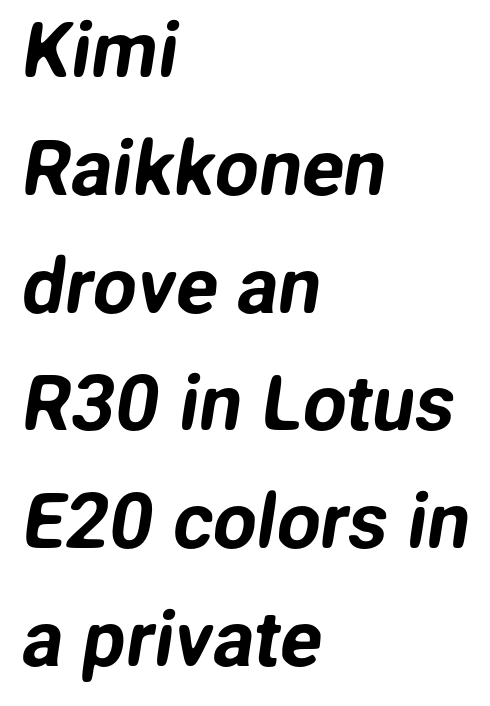
Q: Is the typeface a serif or a sans-serif typeface? A: Sans-serif.
Q: Is the text underlined? A: No.
Q: How is the paragraph aligned? A: Left-aligned.
Q: Is the spacing between letters normal or unusually wide? A: Normal.
Q: Is the spacing between lines tight, normal or loose? A: Normal.
Q: Width (condensed, normal, or wide)? A: Normal.
Q: Stroke contrast? A: Low.
Q: x-height? A: Medium.
Q: Monospaced? A: No.
